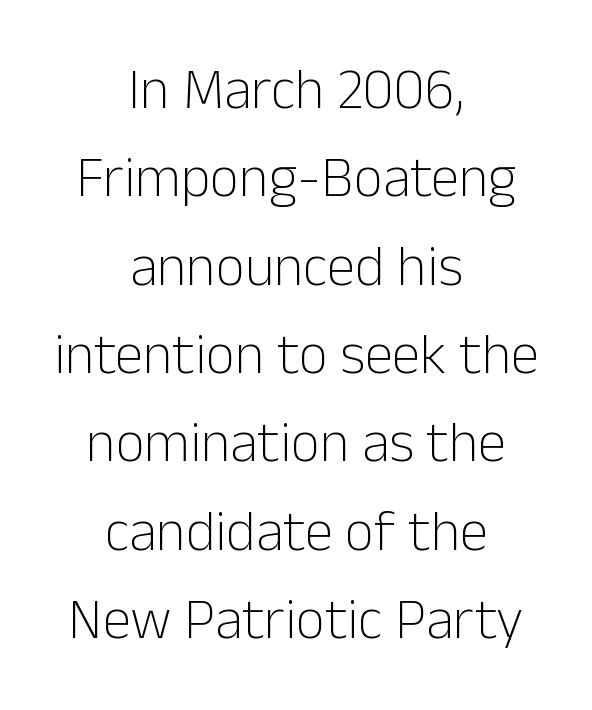
{"serif": "no", "italic": "no", "bold": "no", "weight": "light", "width": "normal", "stroke_contrast": "low", "x_height": "medium", "monospaced": "no", "underline": "no", "align": "center", "line_spacing": "normal", "line_spacing_ratio": 1.55, "letter_spacing": "normal", "letter_spacing_em": 0.0, "glyph_px": 57}
